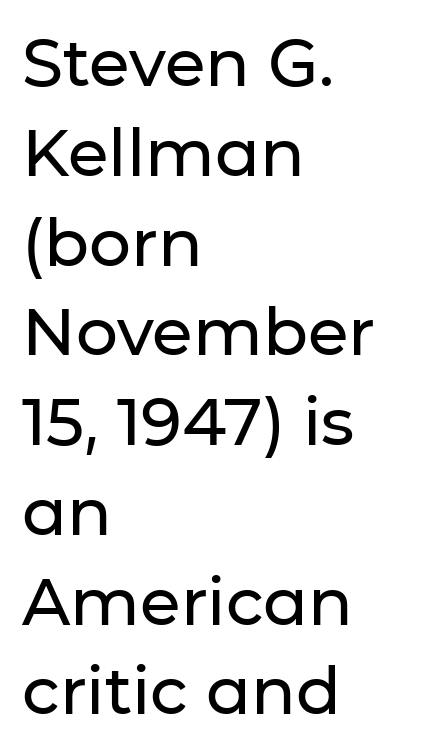
The image shows 66 px sans-serif type, upright; set left-aligned, normal line spacing (1.36x), normal letter spacing, not underlined; low stroke contrast and a medium x-height.
